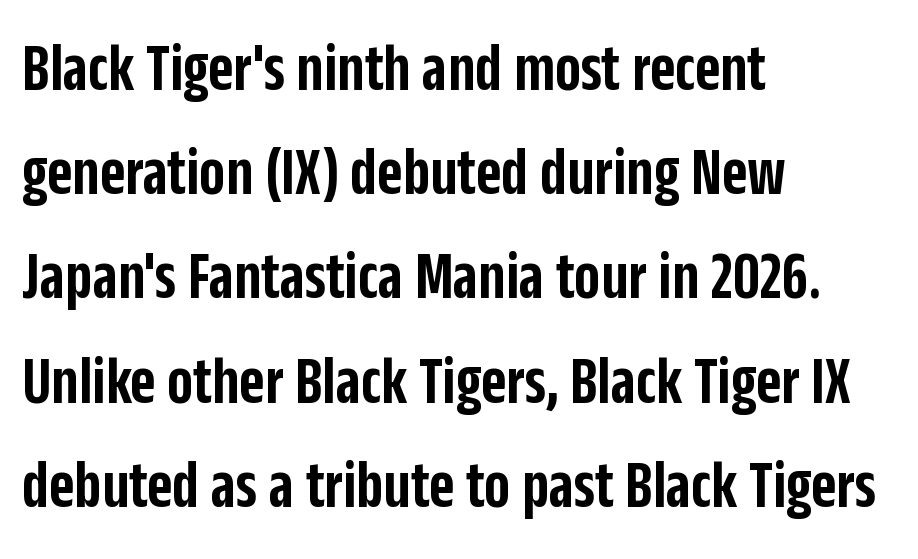
Q: Is the text bold? A: Semi-bold.
Q: Is the text italic (slanted)? A: No, it is upright.
Q: Is the typeface a serif or a sans-serif typeface? A: Sans-serif.
Q: Is the text underlined? A: No.
Q: How is the paragraph aligned? A: Left-aligned.
Q: Is the spacing between letters normal or unusually wide? A: Normal.
Q: Is the spacing between lines tight, normal or loose? A: Normal.
Q: Width (condensed, normal, or wide)? A: Condensed.
Q: Stroke contrast? A: Low.
Q: x-height? A: Large.
Q: Monospaced? A: No.
